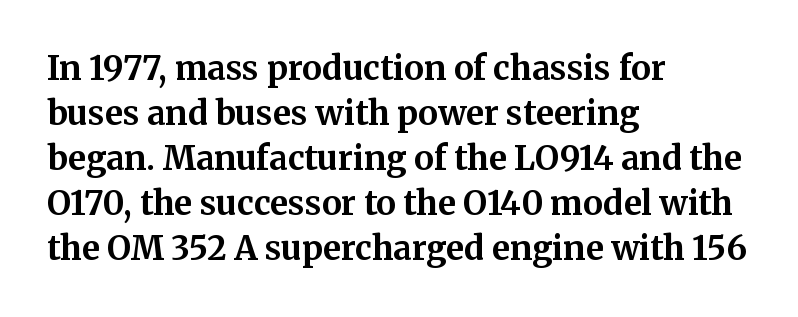
The specimen reads as upright at a glance. A full-strength bold gives these letters their thick strokes. These lines are rendered in a variable-pitch font. No word sits above an underline. Visually the block forms a straight wall on the left and a jagged coastline on the right. Honestly, the letter spacing is just normal — you wouldn't notice it.
